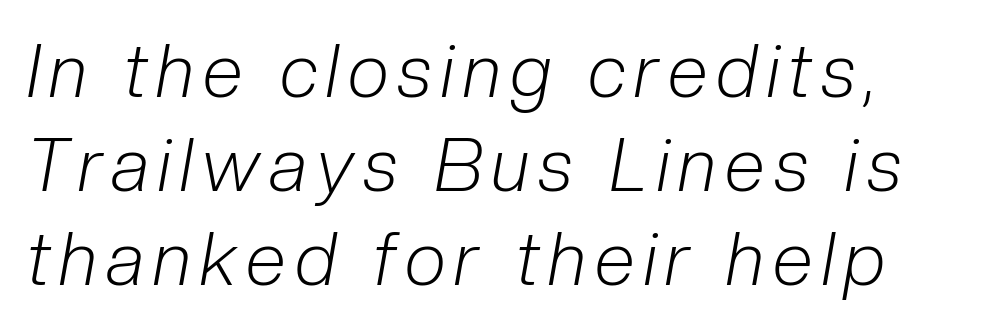
The space between consecutive lines is moderate. Varying glyph widths throughout — classic text-font behaviour. Compared with a typical body face, this is equally light or lighter still. A typesetter would mark this as italic. The space beneath each line is pristine and unruled.
